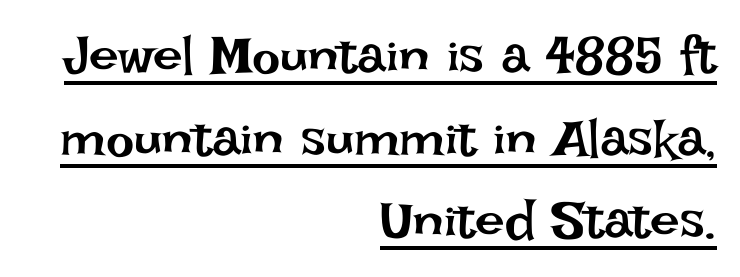
The image shows 53 px regular-weight type, upright; set right-aligned, normal line spacing (1.56x), normal letter spacing, underlined; low stroke contrast and a large x-height.
